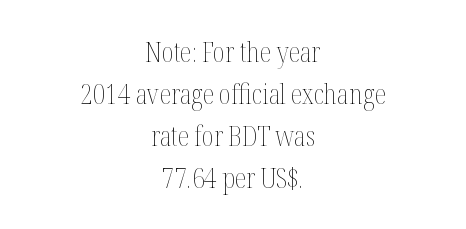
{"italic": "no", "bold": "no", "underline": "no", "align": "center", "line_spacing": "normal", "line_spacing_ratio": 1.55, "letter_spacing": "normal", "letter_spacing_em": 0.0, "glyph_px": 27}
